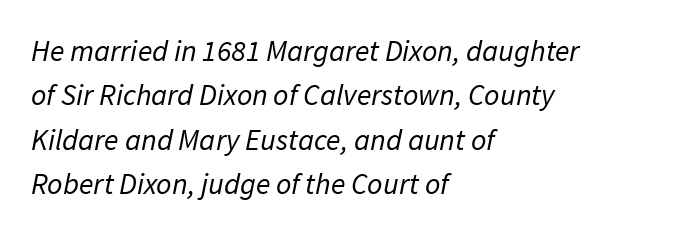
The space beneath each line is pristine and unruled. Observe the ordinary spacing: letters are neighbours, not strangers. Horizontal alignment here is leftward, the default for most running prose. Each stroke keeps to a modest, everyday thickness or less.
